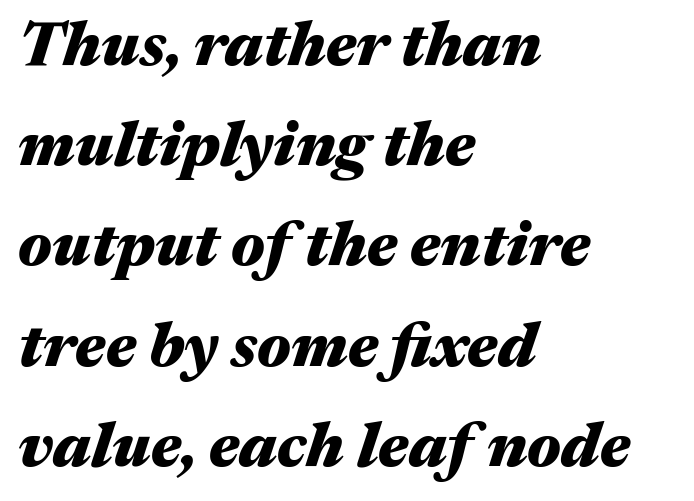
Does the weight exceed regular? Yes, all the way to bold. The rendering uses natural spacing where letterforms have individual widths. Leading matches the norm, producing a regular column. The typesetter chose a ragged-right arrangement here.
